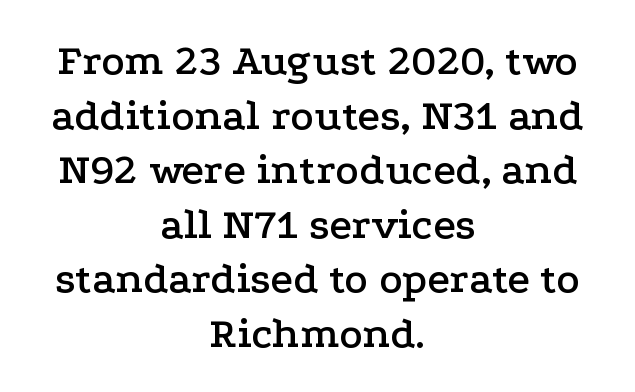
{"serif": "yes", "italic": "no", "width": "wide", "stroke_contrast": "low", "x_height": "medium", "monospaced": "no", "underline": "no", "align": "center", "line_spacing_ratio": 1.24, "letter_spacing": "normal", "letter_spacing_em": 0.0, "glyph_px": 44}
